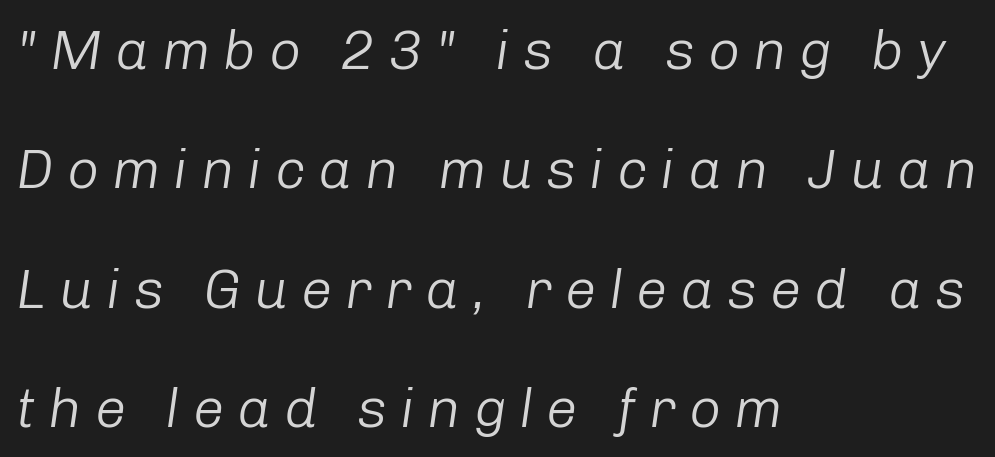
No extra ink here — the face is not bold. The passage shown stacks its lines with a broad gap. The face used here is proportionally spaced, like ordinary book or web type. Does the copy run flush right? No — it runs flush left. You could only call the tracking loose — the letters float apart. The specimen reads as italic at a glance.
